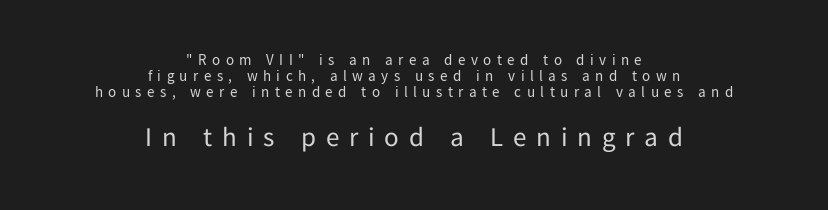
Quick note: underline off. Characters follow at a spacing far wider than the type designer built in. Honestly, the rows look squashed on top of each other. A roman cut, with each character standing at attention.
